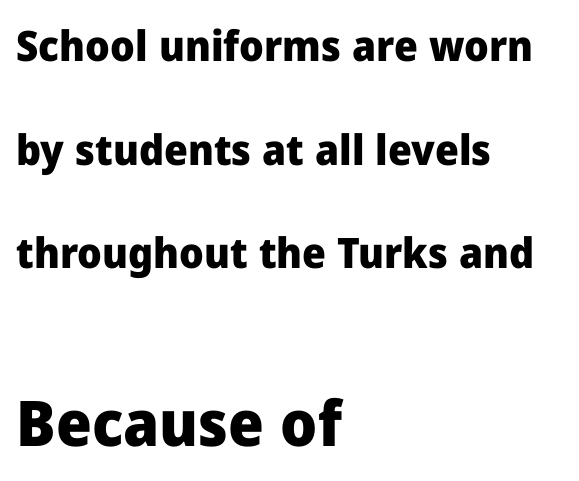
Q: Is the text bold? A: Yes.
Q: Is the text italic (slanted)? A: No, it is upright.
Q: Is the typeface a serif or a sans-serif typeface? A: Sans-serif.
Q: Is the text underlined? A: No.
Q: How is the paragraph aligned? A: Left-aligned.
Q: Is the spacing between letters normal or unusually wide? A: Normal.
Q: Is the spacing between lines tight, normal or loose? A: Loose.
Q: Which block of text is set in a larger size, the first (top) or the second (bottom)? A: The second (bottom) one.
Q: Width (condensed, normal, or wide)? A: Normal.
Q: Stroke contrast? A: Low.
Q: x-height? A: Medium.
Q: Monospaced? A: No.
